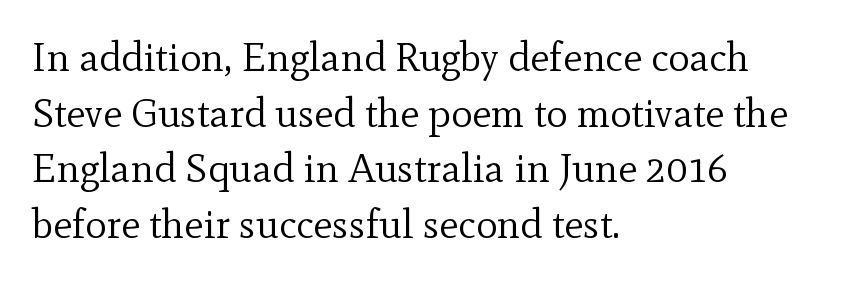
Q: Is the text bold? A: No.
Q: Is the text italic (slanted)? A: No, it is upright.
Q: Is the typeface a serif or a sans-serif typeface? A: Serif.
Q: Is the text underlined? A: No.
Q: How is the paragraph aligned? A: Left-aligned.
Q: Is the spacing between letters normal or unusually wide? A: Normal.
Q: Is the spacing between lines tight, normal or loose? A: Normal.
Q: Width (condensed, normal, or wide)? A: Normal.
Q: x-height? A: Small.
Q: Monospaced? A: No.
